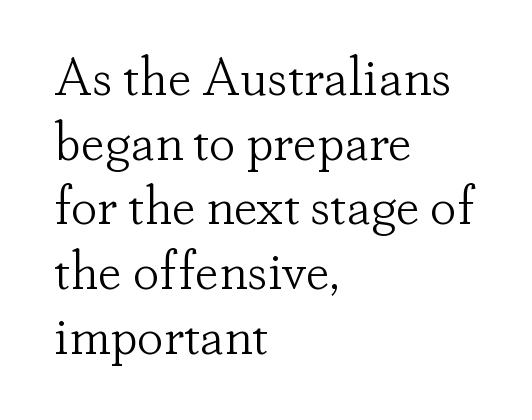
Q: Is the text bold? A: No.
Q: Is the text italic (slanted)? A: No, it is upright.
Q: Is the typeface a serif or a sans-serif typeface? A: Serif.
Q: Is the text underlined? A: No.
Q: How is the paragraph aligned? A: Left-aligned.
Q: Is the spacing between letters normal or unusually wide? A: Normal.
Q: Width (condensed, normal, or wide)? A: Normal.
Q: Stroke contrast? A: Low.
Q: x-height? A: Small.
Q: Monospaced? A: No.
